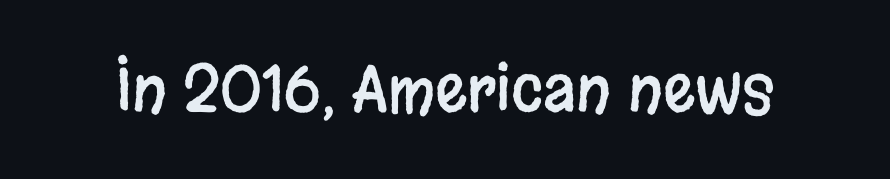
The image shows 63 px condensed sans-serif type, upright; set normal letter spacing, not underlined; low stroke contrast and a large x-height.
